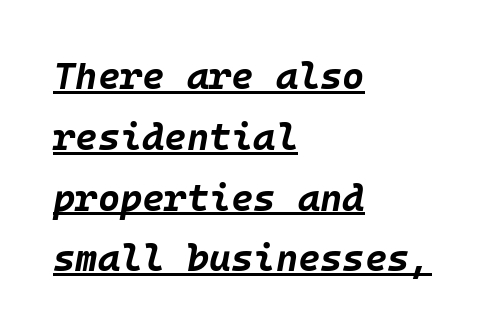
{"italic": "yes", "lean": "right", "slant_degrees": 10, "bold": "yes", "weight": "bold", "width": "normal", "stroke_contrast": "low", "x_height": "large", "underline": "yes", "align": "left", "line_spacing": "normal", "line_spacing_ratio": 1.6, "letter_spacing": "normal", "letter_spacing_em": 0.0, "glyph_px": 38}
